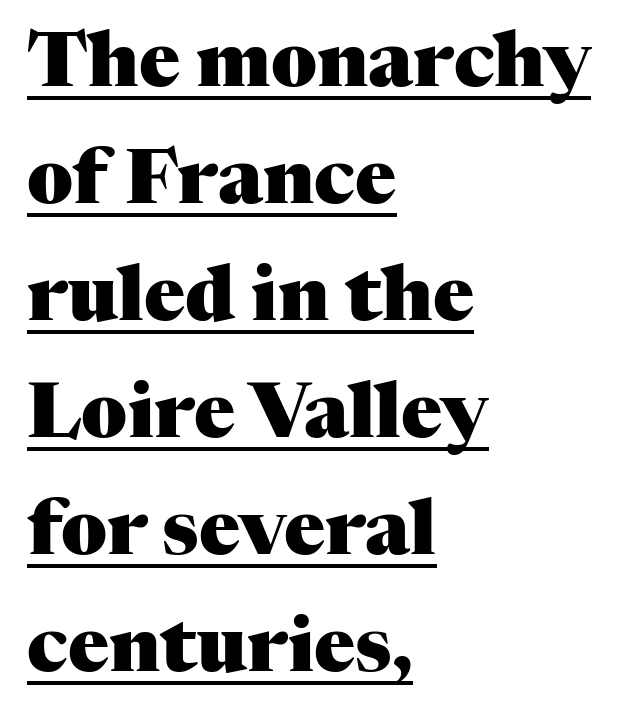
Q: Is the text bold? A: Yes.
Q: Is the text italic (slanted)? A: No, it is upright.
Q: Is the typeface a serif or a sans-serif typeface? A: Serif.
Q: Is the text underlined? A: Yes.
Q: How is the paragraph aligned? A: Left-aligned.
Q: Is the spacing between letters normal or unusually wide? A: Normal.
Q: Is the spacing between lines tight, normal or loose? A: Normal.
Q: Width (condensed, normal, or wide)? A: Normal.
Q: Stroke contrast? A: Medium.
Q: x-height? A: Medium.
Q: Monospaced? A: No.
